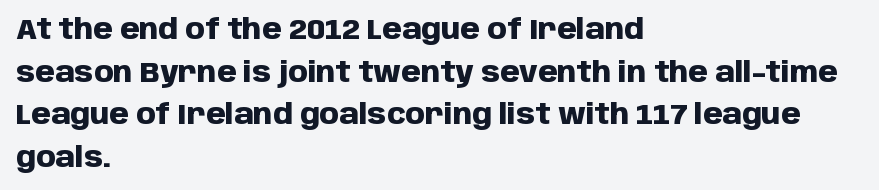
The text block is weighted toward the left margin, trailing off unevenly rightward. I'd call this a sans setting — the letters go barefoot. Is this a fixed-width face? No — the glyphs have proportional, varying widths. Honestly, there is no underline to notice here at all. In terms of posture, this sample is upright.
